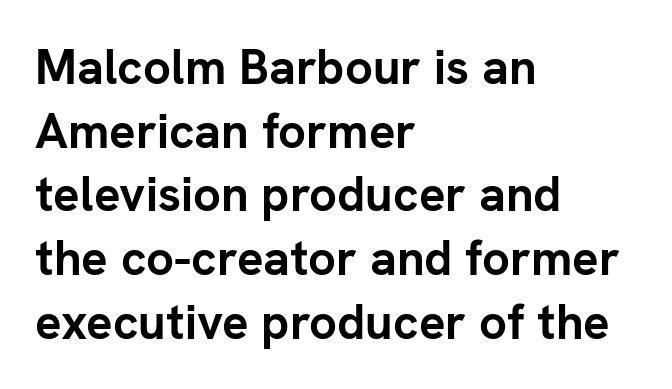
Observe the absence of serifs on each vertical stroke in this sample. The glyphs are unaccompanied by any horizontal stroke below them. Strokes here are thick enough to call this a true bold. What's the leading like? Ordinary, nothing unusual. Each letter keeps its own natural width here, so spacing adapts to shape. Which margin do the lines hug? The left one — the right edge is uneven.
